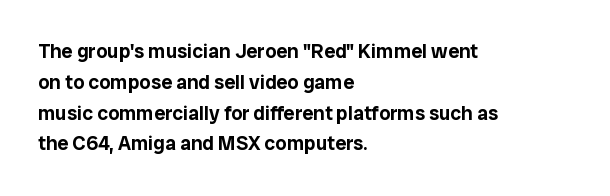
{"italic": "no", "underline": "no", "align": "left", "line_spacing": "normal", "line_spacing_ratio": 1.54, "letter_spacing": "normal", "letter_spacing_em": 0.0, "glyph_px": 20}
